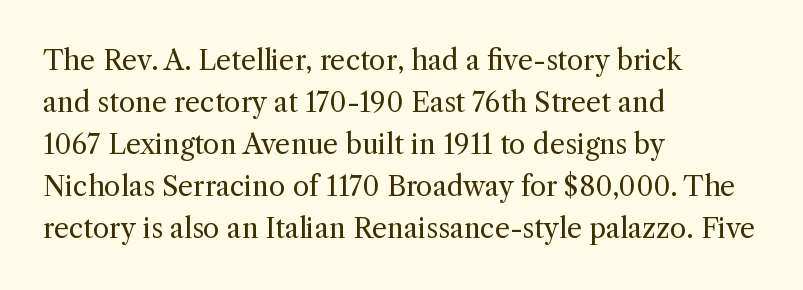
Each new line begins a customary step beneath the previous one. The passage shown is not underscored anywhere. Weight: not bold — regular or lighter. Nope, not italic — everything's standing straight. A classic flush-left, rag-right setting is used for this passage.
